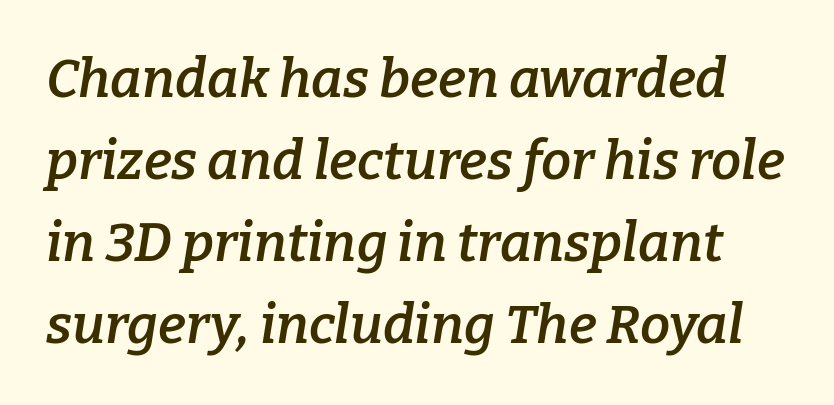
The image shows 54 px semibold serif type, italic (leaning right); set normal line spacing (1.52x), normal letter spacing, not underlined; low stroke contrast and a medium x-height.
